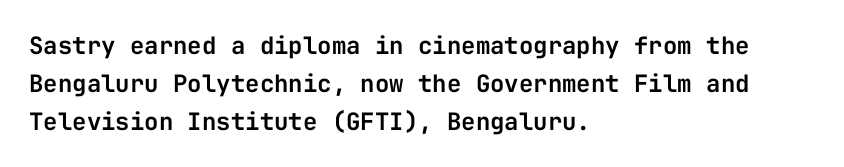
The specimen omits any rule beneath the text block's lines. Alignment: flush left. Italic? Not at all — the glyphs are vertical. The lines sit at an ordinary, default distance from one another. You could call the tracking neutral — neither tight nor loose.
